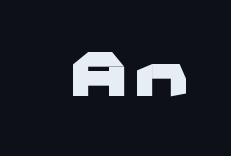
This sample has the flowing, uneven cadence of proportional lettering. The foot of each line stays bare and open. Every character sits straight up, as roman type does. Observe the absence of serifs on each vertical stroke in this sample. These words are printed bold, with thick strokes throughout.
